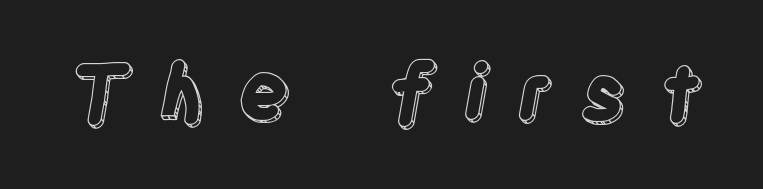
{"width": "condensed", "x_height": "large", "monospaced": "no", "underline": "no", "letter_spacing": "wide", "letter_spacing_em": 0.38, "glyph_px": 78}
